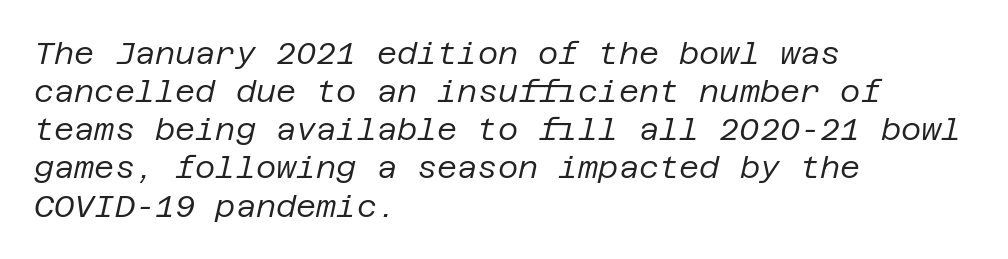
The image shows 31 px regular-weight type, italic (leaning right); set left-aligned, line spacing 1.23x, normal letter spacing, not underlined; low stroke contrast and a large x-height.
